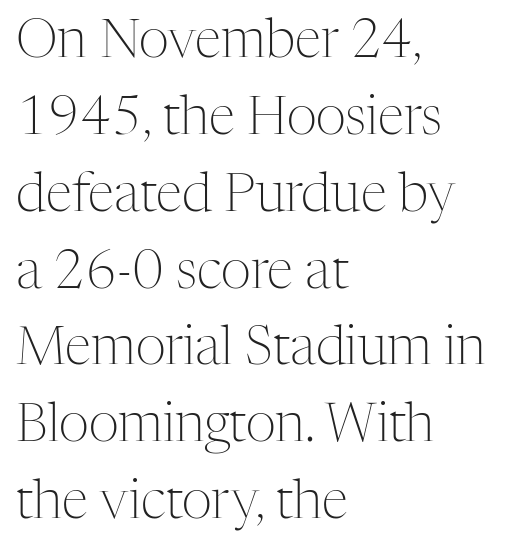
Q: Is the text bold? A: No.
Q: Is the text italic (slanted)? A: No, it is upright.
Q: Is the typeface a serif or a sans-serif typeface? A: Serif.
Q: Is the text underlined? A: No.
Q: How is the paragraph aligned? A: Left-aligned.
Q: Is the spacing between letters normal or unusually wide? A: Normal.
Q: Is the spacing between lines tight, normal or loose? A: Normal.
Q: Width (condensed, normal, or wide)? A: Normal.
Q: Stroke contrast? A: Medium.
Q: x-height? A: Medium.
Q: Monospaced? A: No.
